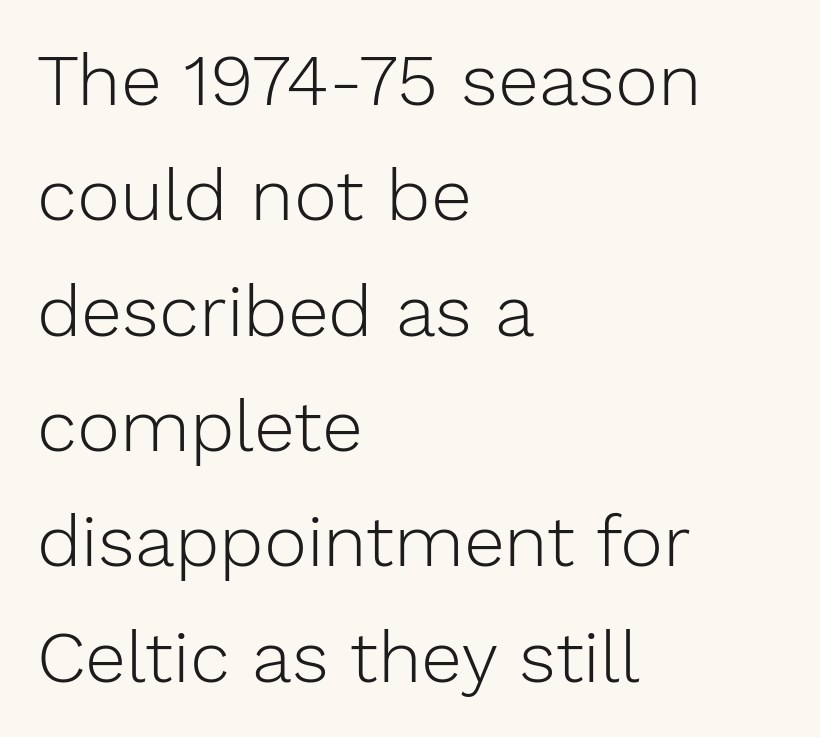
Q: Is the text bold? A: No.
Q: Is the text italic (slanted)? A: No, it is upright.
Q: Is the typeface a serif or a sans-serif typeface? A: Sans-serif.
Q: Is the text underlined? A: No.
Q: How is the paragraph aligned? A: Left-aligned.
Q: Is the spacing between letters normal or unusually wide? A: Normal.
Q: Is the spacing between lines tight, normal or loose? A: Normal.
Q: Width (condensed, normal, or wide)? A: Normal.
Q: Stroke contrast? A: Low.
Q: x-height? A: Medium.
Q: Monospaced? A: No.
